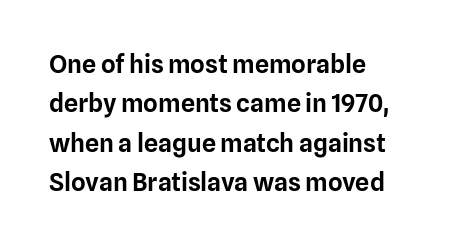
Q: Is the text italic (slanted)? A: No, it is upright.
Q: Is the text underlined? A: No.
Q: Is the spacing between letters normal or unusually wide? A: Normal.
Q: Is the spacing between lines tight, normal or loose? A: Normal.
